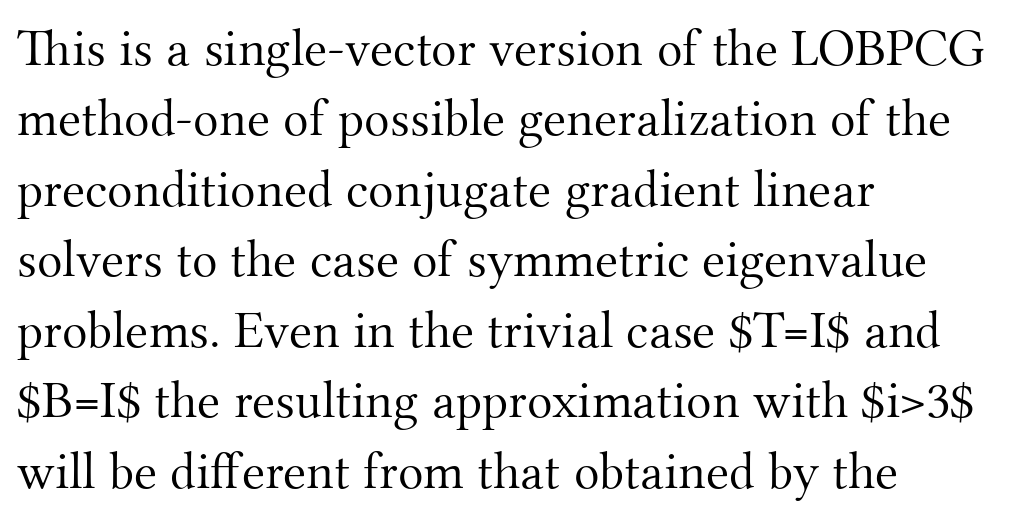
The image shows 53 px light serif type, upright; set left-aligned, normal line spacing (1.33x), normal letter spacing, not underlined; medium stroke contrast and a small x-height.
